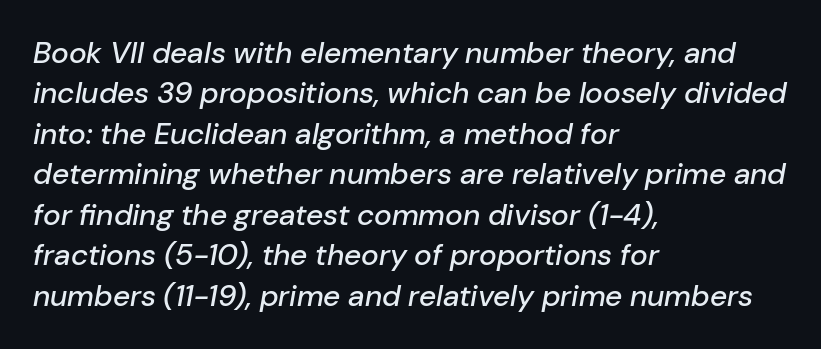
The image shows 30 px text type, italic (leaning right); set left-aligned, normal line spacing (1.35x), normal letter spacing, not underlined; low stroke contrast and a medium x-height.
